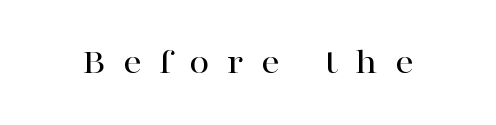
Q: Is the text italic (slanted)? A: No, it is upright.
Q: Is the typeface a serif or a sans-serif typeface? A: Serif.
Q: Is the text underlined? A: No.
Q: Is the spacing between letters normal or unusually wide? A: Unusually wide.
Q: Width (condensed, normal, or wide)? A: Wide.
Q: Stroke contrast? A: High.
Q: x-height? A: Medium.
Q: Monospaced? A: No.
